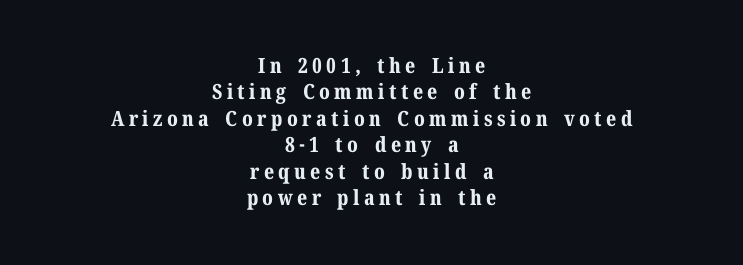
{"italic": "no", "bold": "yes", "underline": "no", "align": "center", "line_spacing": "normal", "line_spacing_ratio": 1.26, "letter_spacing": "wide", "letter_spacing_em": 0.21, "glyph_px": 21}
